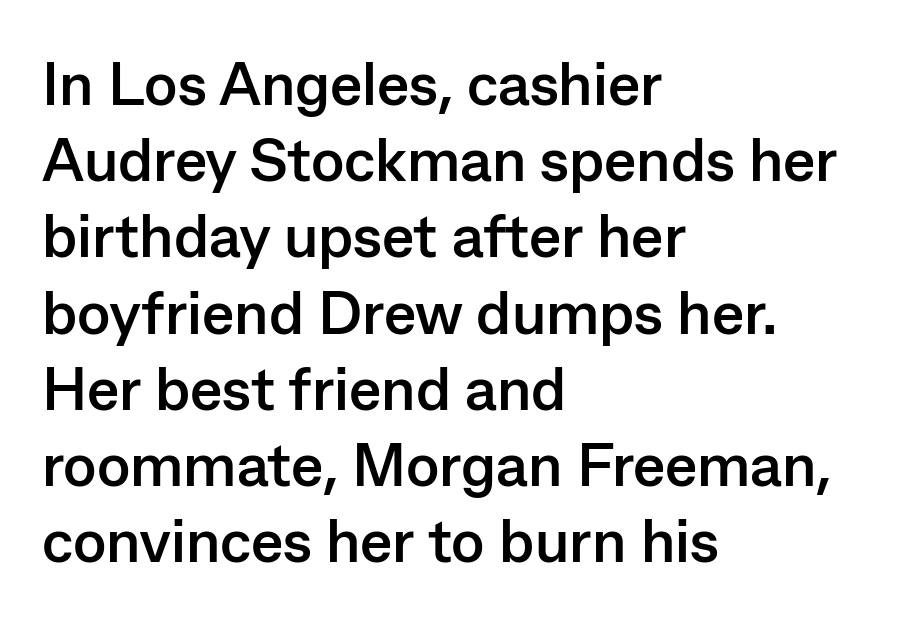
These lines are set flush left with a ragged right edge. Is the letter spacing exaggerated? No — it looks like the ordinary default. In terms of leading, this rendering sits right in the middle. Nobody drew a line under any word here. No feet cap the strokes, marking this as sans-serif type.
